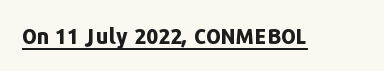
Q: Is the text bold? A: Yes.
Q: Is the text italic (slanted)? A: No, it is upright.
Q: Is the text underlined? A: Yes.
Q: Is the spacing between letters normal or unusually wide? A: Normal.
